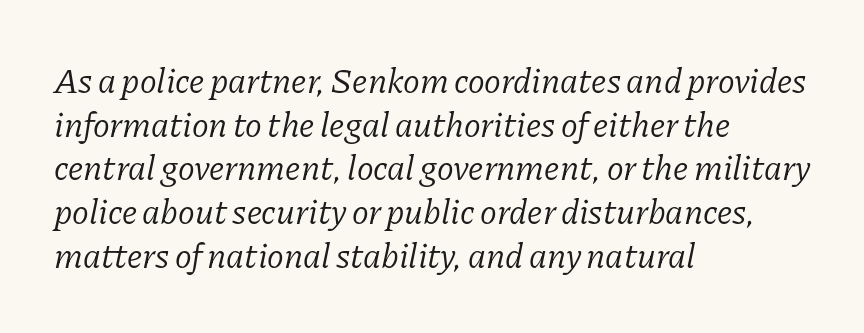
The image shows 35 px light serif type, italic (leaning right); set left-aligned, normal line spacing (1.25x), normal letter spacing, not underlined; low stroke contrast and a medium x-height.
